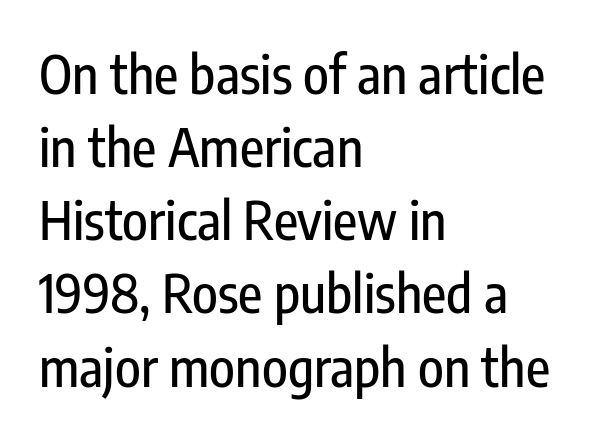
Nope, not italic — everything's standing straight. Is there much room between lines? A standard amount, neither cramped nor airy. Each line starts at the same left margin while the right side varies. The foot of each line stays bare and open. Look at the tracking — it's just the regular setting, nothing added. The letters advance in unequal steps, a hallmark of proportional type.
